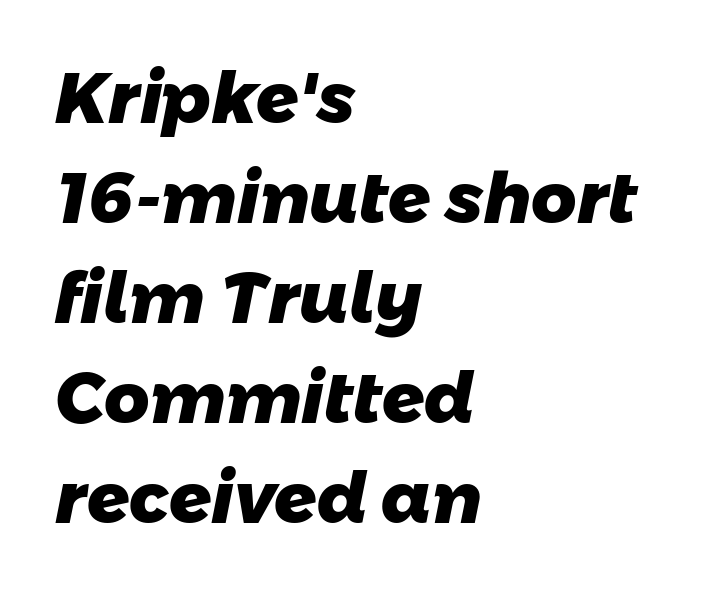
The image shows 70 px heavy sans-serif type; set left-aligned, normal line spacing (1.43x), normal letter spacing, not underlined; low stroke contrast and a medium x-height.
